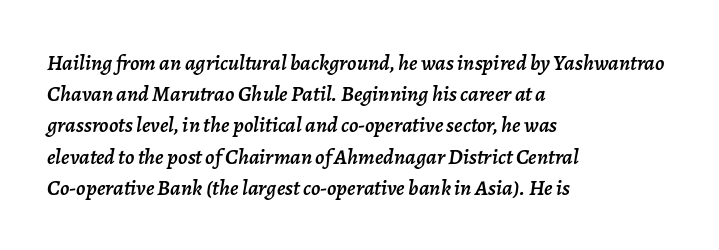
{"italic": "yes", "lean": "right", "slant_degrees": 7, "underline": "no", "align": "left", "line_spacing": "normal", "line_spacing_ratio": 1.42, "letter_spacing": "normal", "letter_spacing_em": 0.0, "glyph_px": 22}
